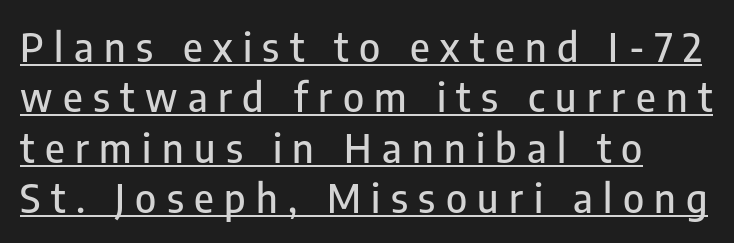
A typesetter would call this leading conventional body-copy spacing. Every row of glyphs begins at an identical x-position on the left. This rendering widens character spacing well past its baseline value. The glyphs in this specimen are sans serif.
